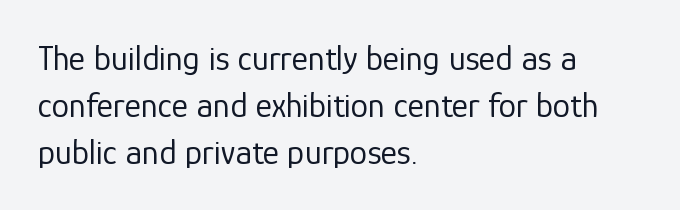
{"serif": "no", "italic": "no", "bold": "no", "weight": "regular", "width": "normal", "stroke_contrast": "low", "x_height": "medium", "monospaced": "no", "underline": "no", "align": "left", "line_spacing": "normal", "line_spacing_ratio": 1.34, "letter_spacing": "normal", "letter_spacing_em": 0.0, "glyph_px": 35}
